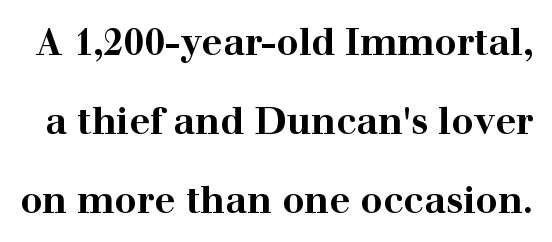
Tracking value appears to be zero — textbook default spacing. A typesetter would call this proportional, since set widths differ per character. The font's upright variant was chosen for this text. What's the leading like? Stretched, with rows far apart. Check the space under the baseline: it is left empty.
